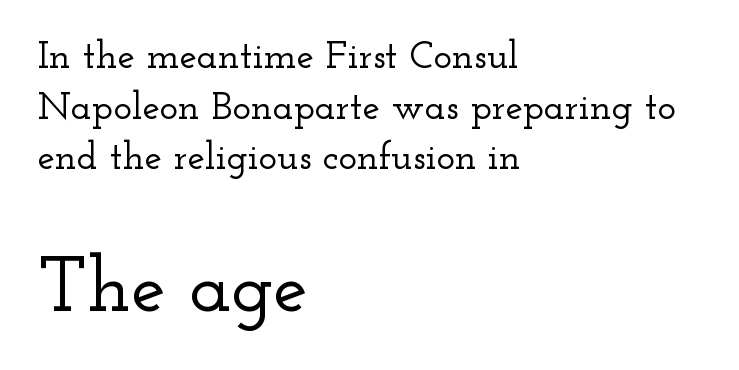
Inter-character spacing is left at the font's built-in metrics. The letters advance in unequal steps, a hallmark of proportional type. Type size steps up from the first block to the second. The words here are not underlined. These lines are composed in type with serifs. Normally led — the rows are evenly, conventionally spaced.
